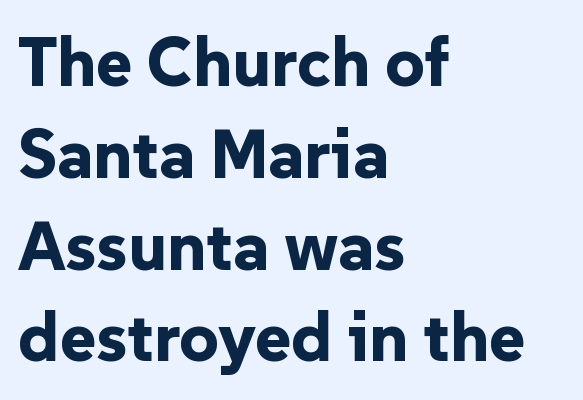
{"serif": "no", "italic": "no", "bold": "yes", "weight": "bold", "width": "normal", "stroke_contrast": "low", "x_height": "medium", "monospaced": "no", "underline": "no", "align": "left", "line_spacing": "normal", "line_spacing_ratio": 1.33, "letter_spacing": "normal", "letter_spacing_em": 0.0, "glyph_px": 69}
